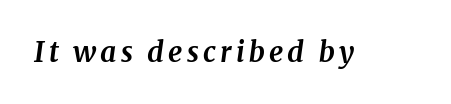
{"serif": "yes", "italic": "yes", "lean": "right", "slant_degrees": 8, "bold": "yes", "weight": "bold", "width": "normal", "stroke_contrast": "medium", "x_height": "medium", "monospaced": "no", "underline": "no", "glyph_px": 28}
